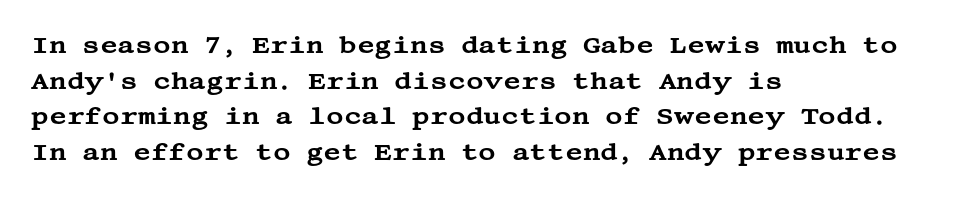
Q: Is the text italic (slanted)? A: No, it is upright.
Q: Is the text underlined? A: No.
Q: How is the paragraph aligned? A: Left-aligned.
Q: Is the spacing between letters normal or unusually wide? A: Normal.
Q: Is the spacing between lines tight, normal or loose? A: Normal.
